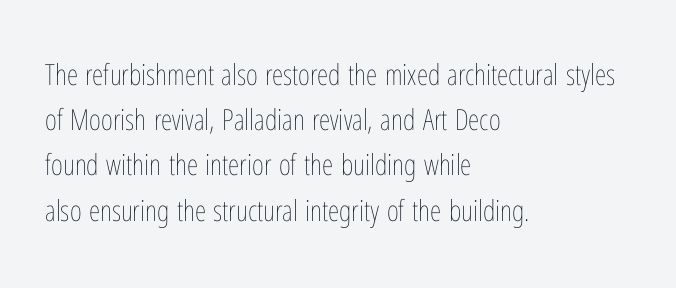
One-word summary of the alignment: left. The font's upright variant was chosen for this text. Has an underline been added? It has not. The letters advance in unequal steps, a hallmark of proportional type. The passage shown has conventional tracking throughout. One glance says typical: line gaps are just what's usual.
